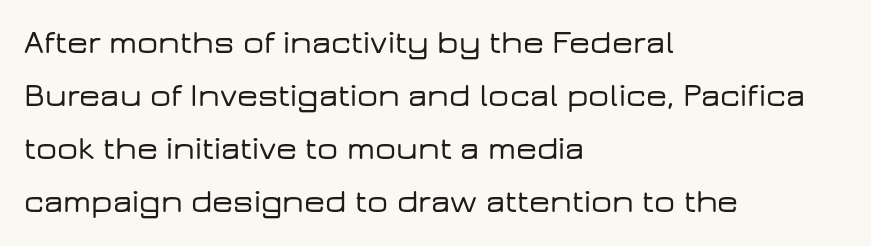
Q: Is the text italic (slanted)? A: No, it is upright.
Q: Is the typeface a serif or a sans-serif typeface? A: Sans-serif.
Q: Is the text underlined? A: No.
Q: How is the paragraph aligned? A: Left-aligned.
Q: Is the spacing between letters normal or unusually wide? A: Normal.
Q: Is the spacing between lines tight, normal or loose? A: Normal.
Q: Width (condensed, normal, or wide)? A: Wide.
Q: Stroke contrast? A: Low.
Q: x-height? A: Medium.
Q: Monospaced? A: No.
